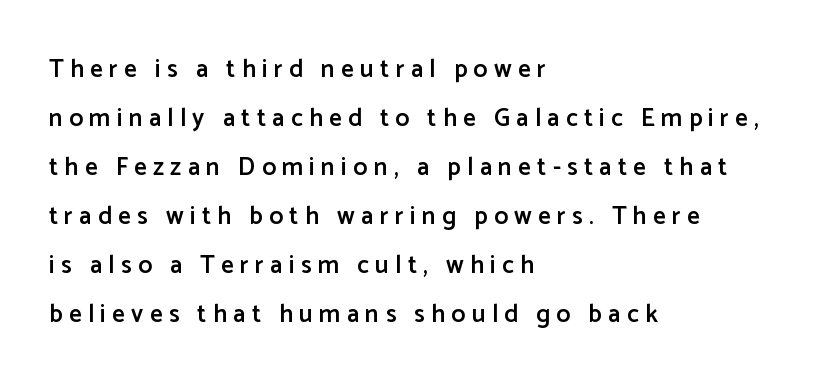
Look at the stroke-to-counter ratio: somewhat heavy, a semibold. Reading down the block, your eye returns to a fixed left position each line. Letter spacing: wide. Underline: absent. Is there much room between lines? Yes — plenty of vertical air separates them. No italicization has been applied; the sample stays upright.
